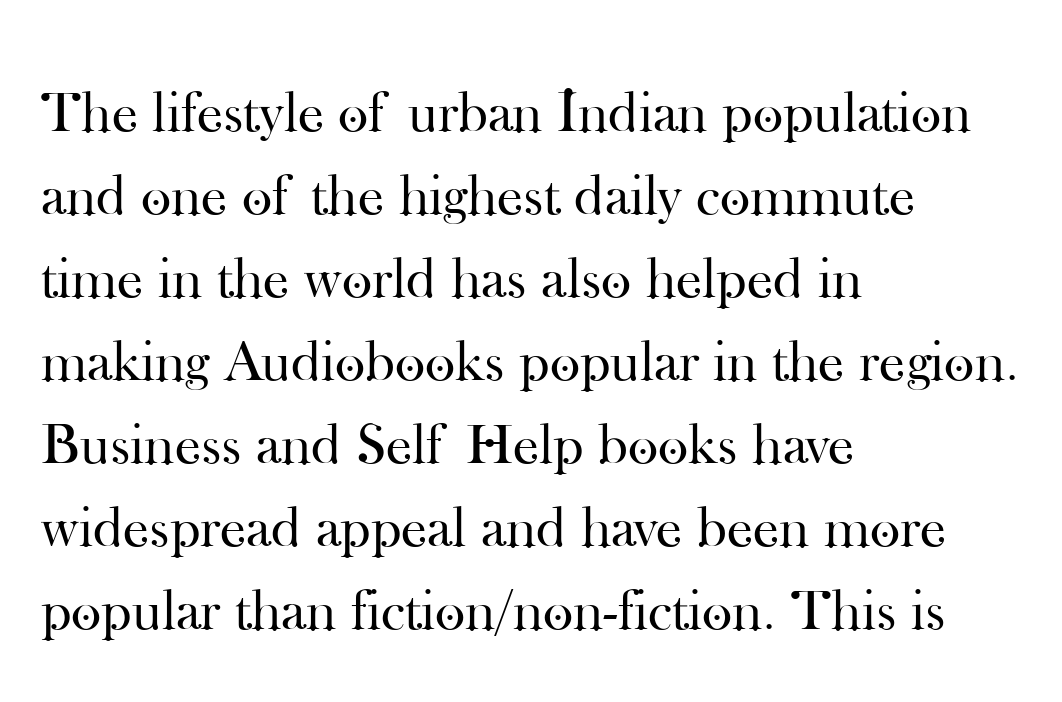
The image shows 58 px regular-weight serif type, upright; set left-aligned, normal line spacing (1.43x), normal letter spacing, not underlined; high stroke contrast and a small x-height.
